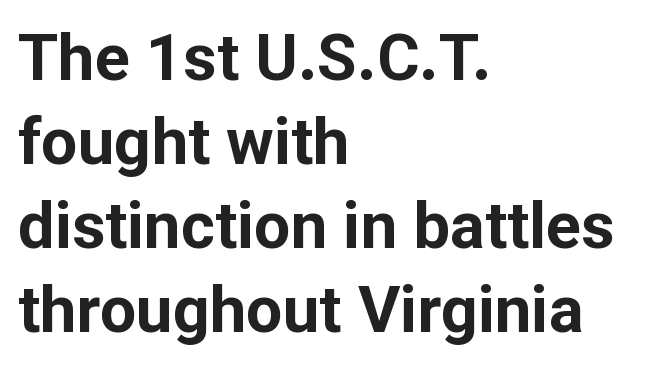
Q: Is the text bold? A: Yes.
Q: Is the text italic (slanted)? A: No, it is upright.
Q: Is the typeface a serif or a sans-serif typeface? A: Sans-serif.
Q: Is the text underlined? A: No.
Q: How is the paragraph aligned? A: Left-aligned.
Q: Is the spacing between letters normal or unusually wide? A: Normal.
Q: Is the spacing between lines tight, normal or loose? A: Normal.
Q: Width (condensed, normal, or wide)? A: Normal.
Q: Stroke contrast? A: Low.
Q: x-height? A: Medium.
Q: Monospaced? A: No.
